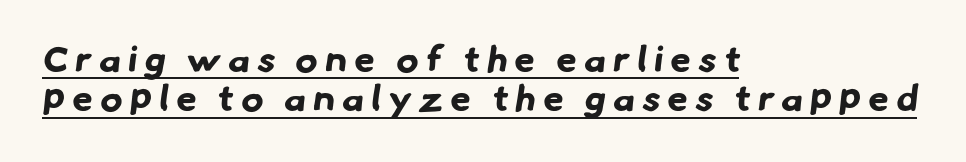
The image shows 37 px bold sans-serif type; set left-aligned, tight line spacing (1.06x), unusually wide letter spacing (+0.2 em), underlined; low stroke contrast and a small x-height.
